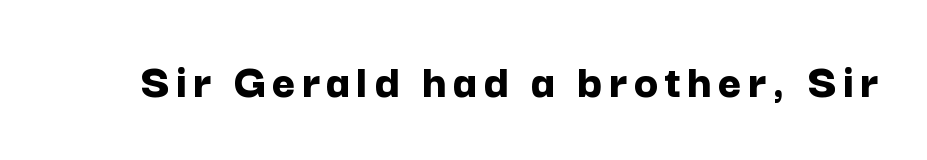
The image shows 50 px bold sans-serif type, upright; set not underlined; low stroke contrast and a medium x-height.
